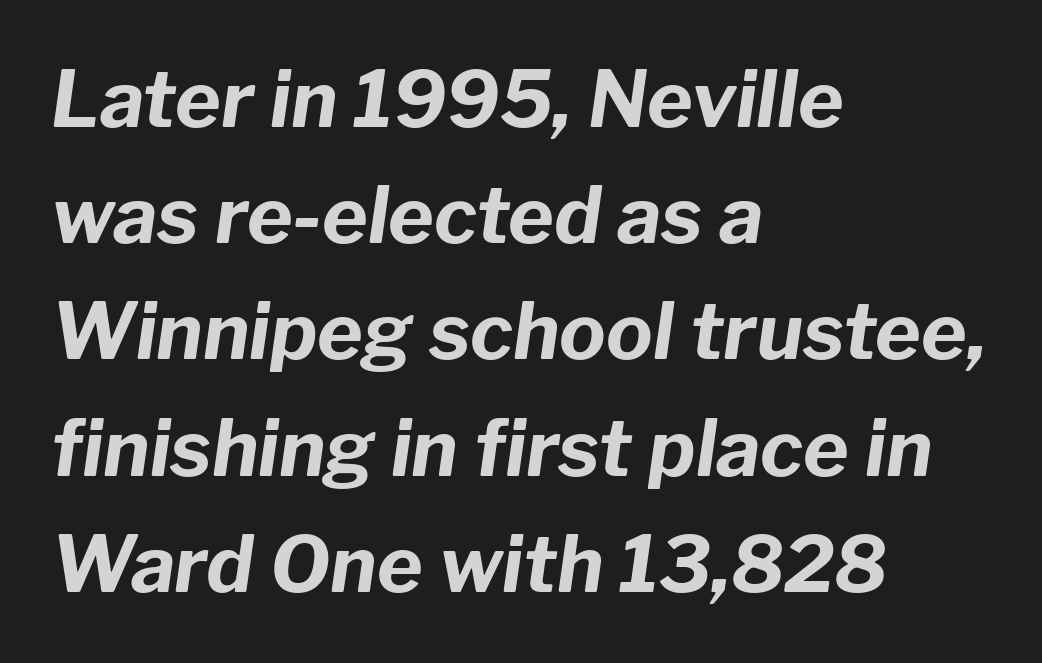
The face used here has a pronounced slope to its letters. What stands out about the letter spacing? Nothing — it is the standard amount. Weight: bold. You could not count columns in this text — the font is proportionally spaced. These lines are set flush left with a ragged right edge. Evenly set lines give the paragraph a standard silhouette.
